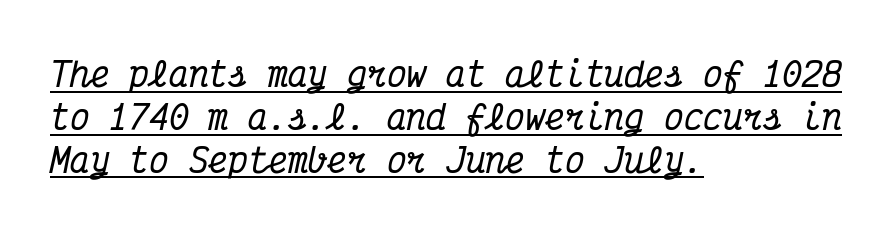
The image shows 33 px condensed serif type, italic (leaning right), monospaced; set left-aligned, normal line spacing (1.3x), normal letter spacing, underlined; medium stroke contrast and a medium x-height.
